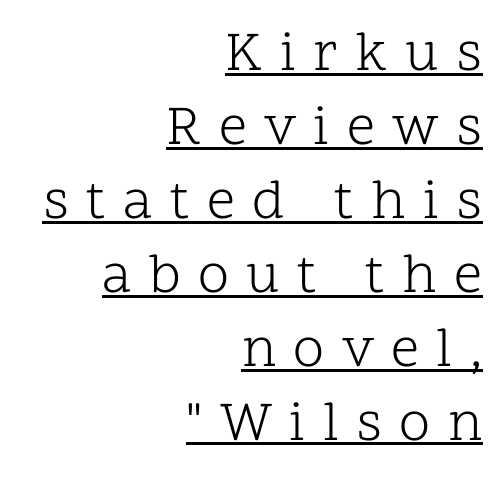
The rendering anchors every line to the right-hand side. The glyphs are accompanied by a horizontal stroke just below them. Weight: in the light-to-regular range. Successive baselines arrive at the customary interval.
